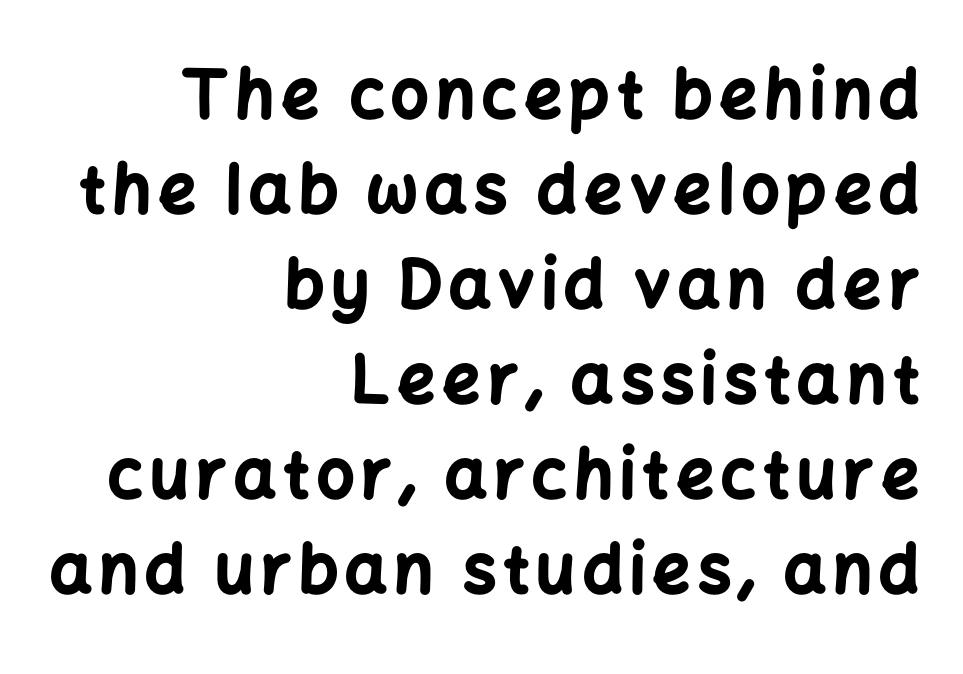
{"serif": "no", "italic": "no", "bold": "yes", "weight": "bold", "width": "normal", "stroke_contrast": "low", "x_height": "medium", "monospaced": "no", "underline": "no", "align": "right", "line_spacing": "normal", "line_spacing_ratio": 1.44, "glyph_px": 66}
